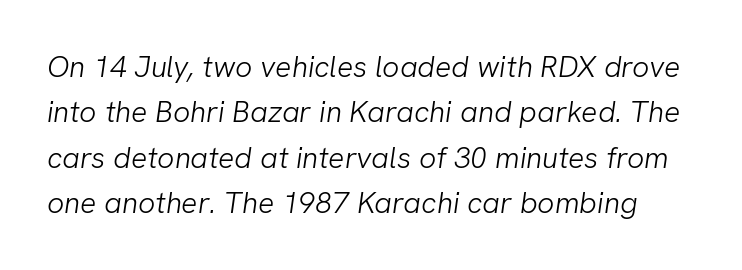
{"serif": "no", "bold": "no", "weight": "light", "width": "normal", "stroke_contrast": "low", "x_height": "medium", "monospaced": "no", "underline": "no", "line_spacing": "normal", "line_spacing_ratio": 1.51, "letter_spacing": "normal", "letter_spacing_em": 0.0, "glyph_px": 30}
